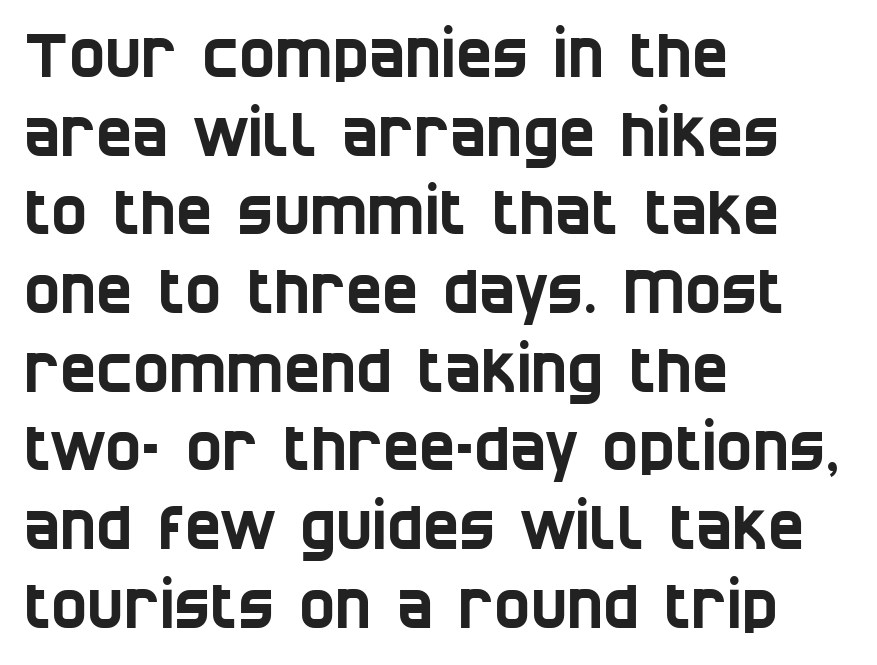
Horizontally, the lines are justified to the leading edge only. Is this a fixed-width face? No — the glyphs have proportional, varying widths. Beneath every word, the page is bare. Honestly, the row spacing looks completely unremarkable.
